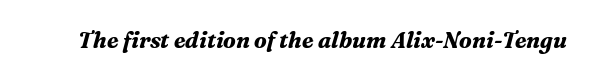
Q: Is the text bold? A: Yes.
Q: Is the text italic (slanted)? A: Yes, it leans right by about 16 degrees.
Q: Is the text underlined? A: No.
Q: Is the spacing between letters normal or unusually wide? A: Normal.
